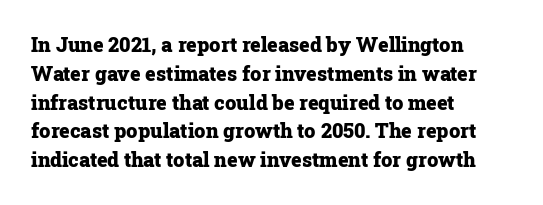
Line starts are locked; line ends wander. Bold? Absolutely — the strokes are thick and heavy. Nobody touched the tracking dial on this one. Bare-footed words on every line. These lines sit exactly where default settings would place them.
